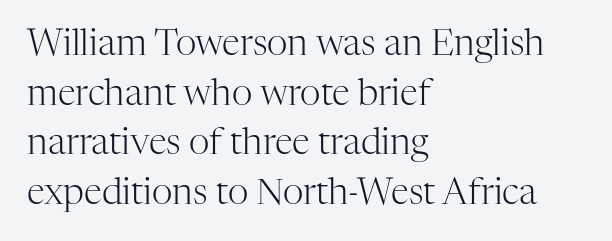
The specimen omits any rule beneath the text block's lines. Ordinary non-slanted type is in use. The characters are drawn with everyday or finer stroke widths. Layout note: lines flush left. The face used here is rendered with its standard letterfit. Is this a fixed-width face? No — the glyphs have proportional, varying widths.
